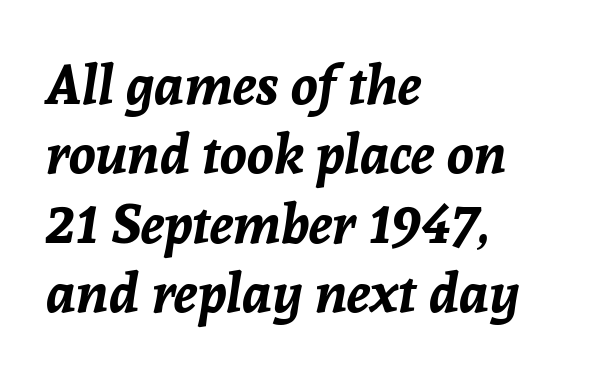
The image shows 55 px bold type, italic (leaning right); set left-aligned, normal line spacing (1.26x), normal letter spacing, not underlined; low stroke contrast and a medium x-height.
